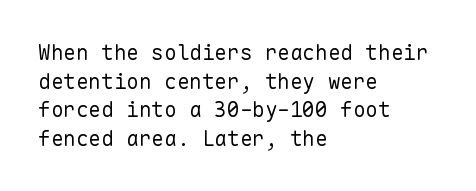
The image shows 21 px text type, upright; set left-aligned, normal line spacing (1.36x), normal letter spacing, not underlined.
